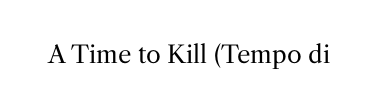
Q: Is the text bold? A: No.
Q: Is the text italic (slanted)? A: No, it is upright.
Q: Is the text underlined? A: No.
Q: Is the spacing between letters normal or unusually wide? A: Normal.
